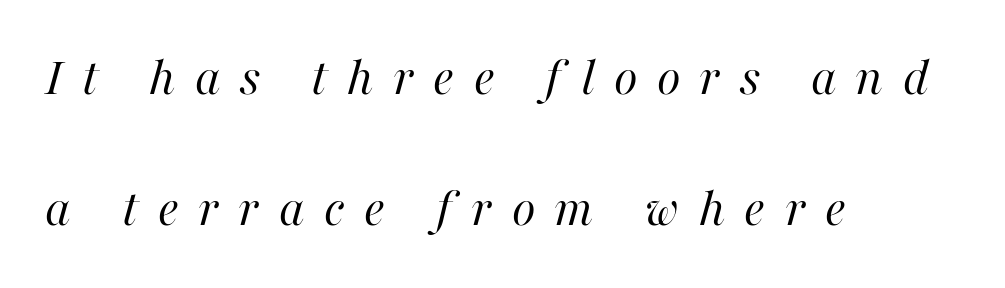
Leading is clearly above the norm, producing a sparse column. This sample uses expanded letter spacing, leaving extra air between glyphs. The area under the type is left untouched. A quiet, ordinary-to-light weight characterises the typeface.
